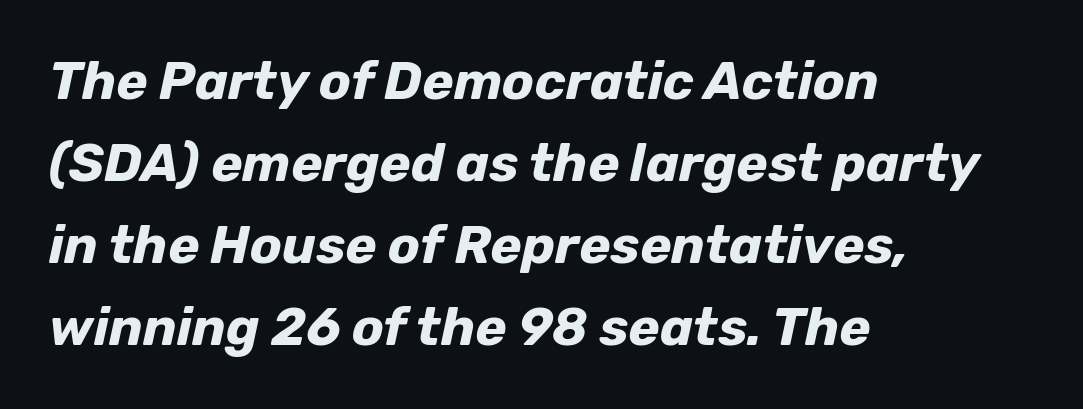
The image shows 53 px bold type, italic (leaning right); set left-aligned, normal line spacing (1.55x), normal letter spacing, not underlined; low stroke contrast and a medium x-height.
